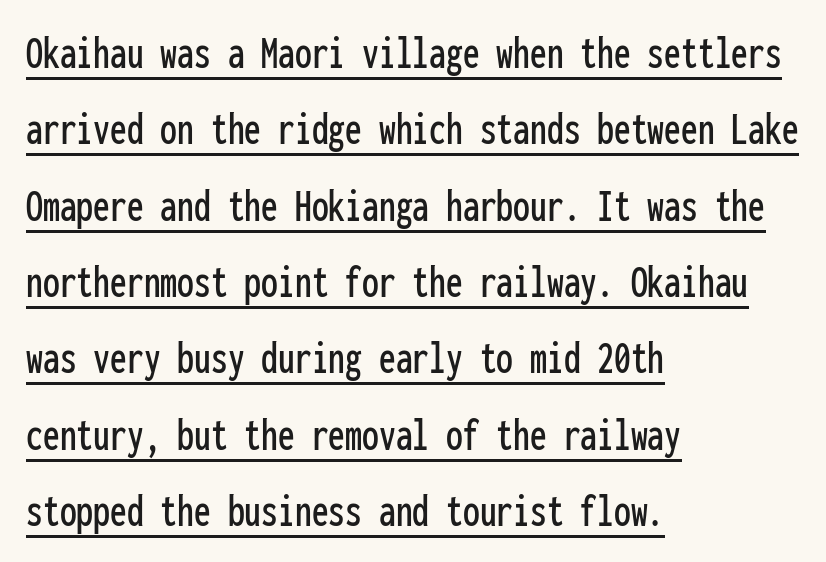
Quick note: underline on. Is the block centered? No — it sits flush against the left margin. Every character here occupies the same horizontal width, giving the sample a typewriter-like rhythm. It's the straight-up-and-down kind of type. Glyph-to-glyph distance matches everyday printed text.
